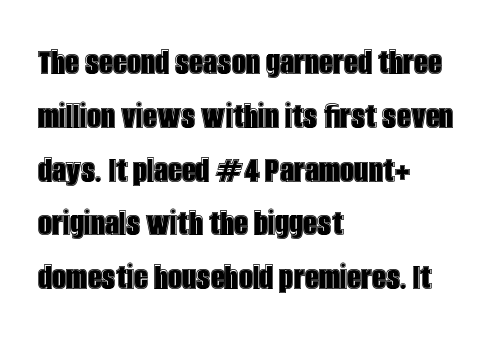
This block has exactly the height ordinary leading produces. Descender tails drop into unmarked territory. Posture: vertical. Is this a fixed-width face? No — the glyphs have proportional, varying widths. Nothing unusual about the tracking: characters are spaced as the font intends.
